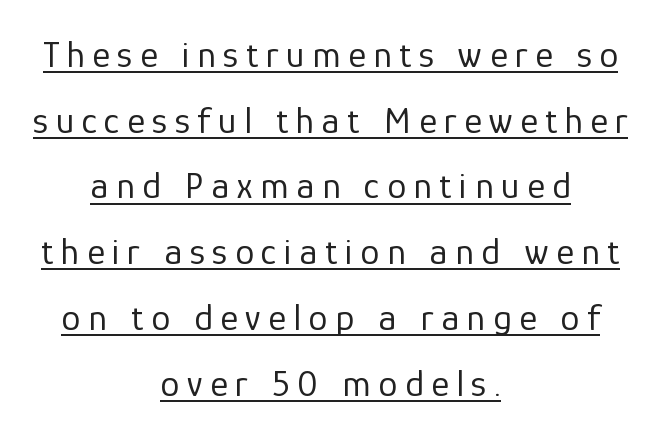
The image shows 38 px regular-weight sans-serif type, upright; set centered, line spacing 1.73x, unusually wide letter spacing (+0.2 em), underlined; low stroke contrast and a medium x-height.
